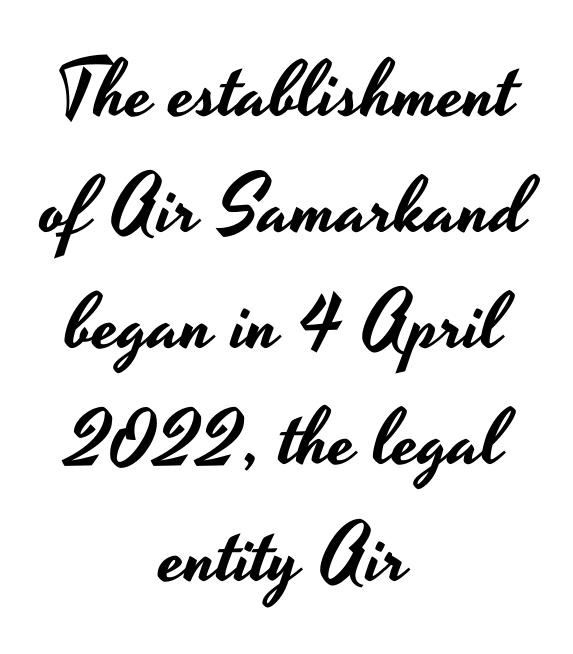
The face used here is rendered with its standard letterfit. These lines are centered, leaving both edges ragged. The typeface chosen for these lines omits serifs. Baseline-to-baseline distance is the conventional proportion of letter height.
